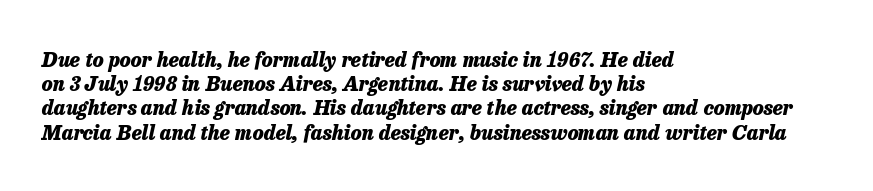
The image shows 20 px bold type, italic (leaning right); set left-aligned, line spacing 1.21x, normal letter spacing, not underlined.
